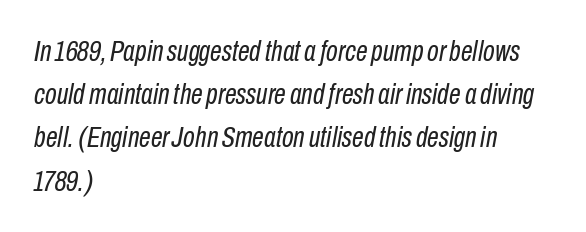
The image shows 30 px regular-weight, condensed type, italic (leaning right); set left-aligned, normal line spacing (1.44x), normal letter spacing, not underlined; low stroke contrast and a medium x-height.
